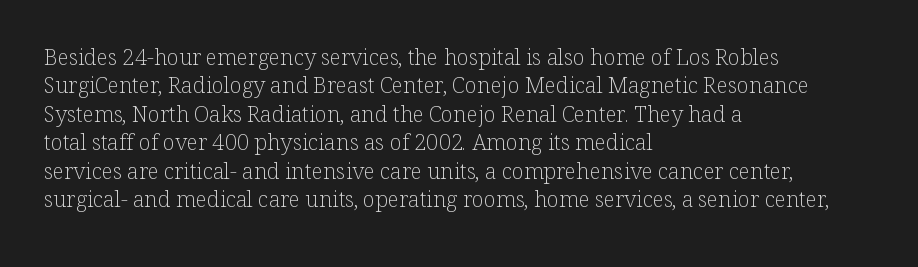
The image shows 22 px text type, upright; set left-aligned, normal line spacing (1.29x), normal letter spacing, not underlined.
